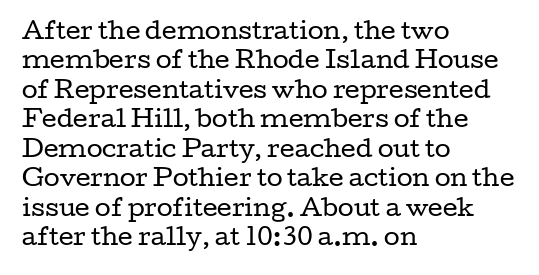
The image shows 23 px text type, upright; set left-aligned, normal line spacing (1.28x), normal letter spacing, not underlined.
